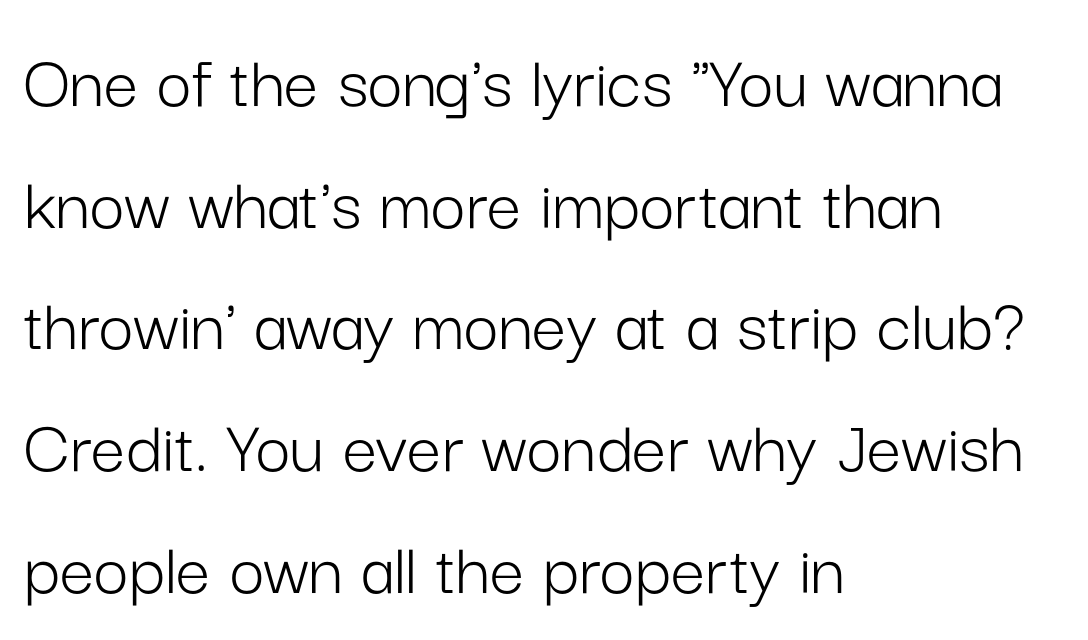
No italicization has been applied; the sample stays upright. Each line starts at the same left margin while the right side varies. Compared with typical paragraphs, the rows here are spaced about the same. The rendering shows plain stroke endings on the letterforms — a sans-serif design.
